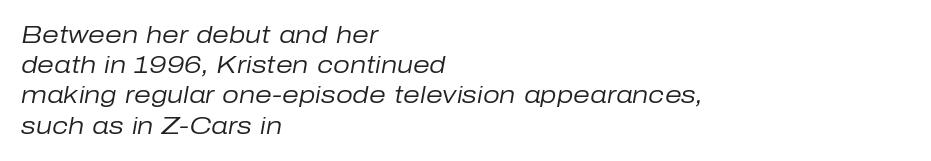
{"italic": "yes", "lean": "right", "slant_degrees": 10, "bold": "no", "underline": "no", "align": "left", "line_spacing": "normal", "line_spacing_ratio": 1.26, "letter_spacing": "normal", "letter_spacing_em": 0.0, "glyph_px": 24}
